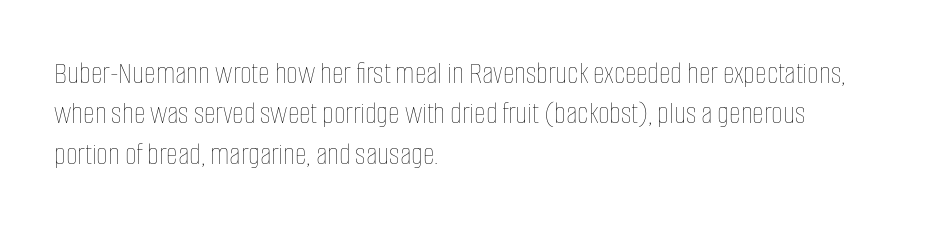
The image shows 32 px thin, condensed type, upright; set left-aligned, normal line spacing (1.26x), normal letter spacing, not underlined; low stroke contrast and a large x-height.
